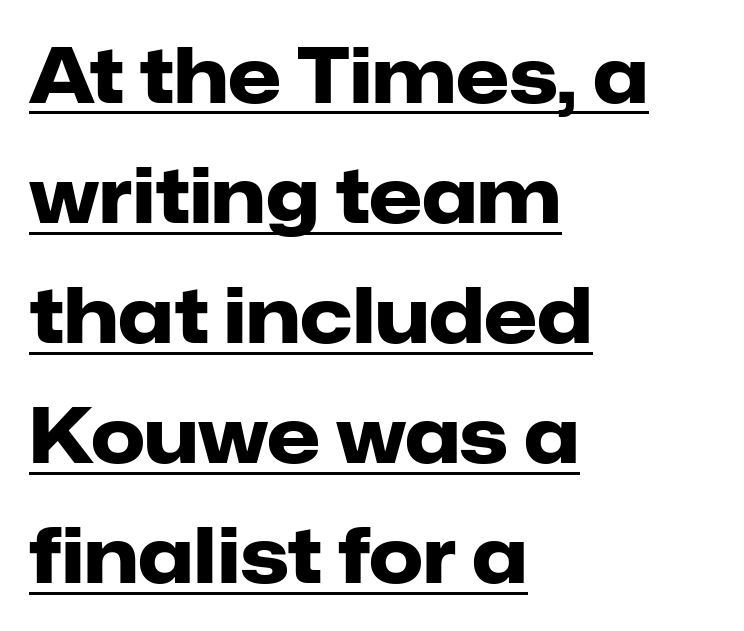
The text was rendered using a sans face with plain stroke endings. A dark, heavy texture on the line: the type is bold. Standard letterfit; no display-style spreading of the glyphs. The rendering uses natural spacing where letterforms have individual widths.
